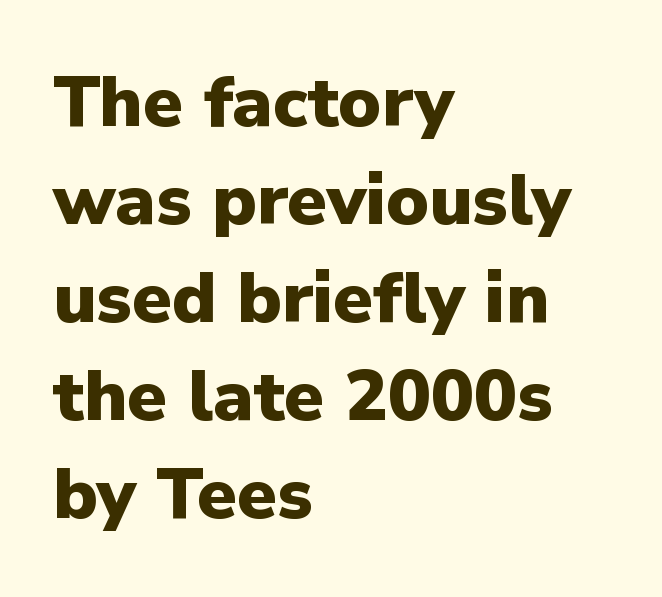
When letters stand straight like this, we call the style roman or upright. Varying glyph widths throughout — classic text-font behaviour. Strong, thick strokes mark this as bold type. Compared with a centered layout, this one pins lines to the left instead. The line texture is even and compact thanks to regular tracking.
